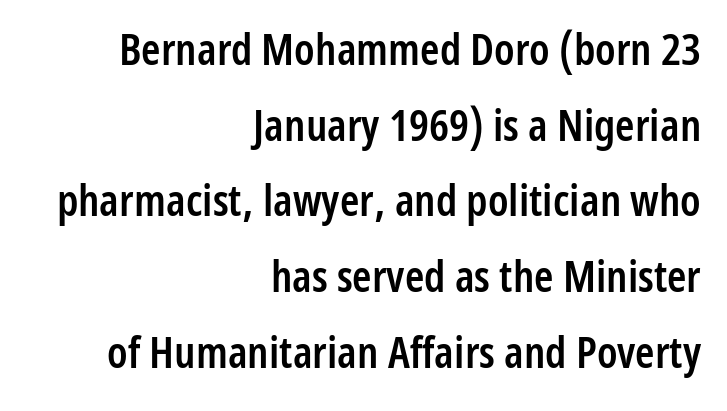
The image shows 44 px semibold, condensed sans-serif type, upright; set right-aligned, line spacing 1.72x, normal letter spacing, not underlined; low stroke contrast and a medium x-height.
